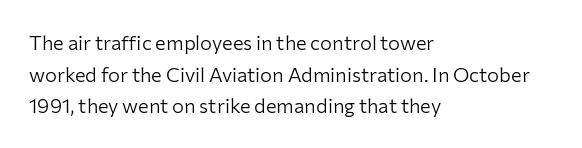
{"italic": "no", "bold": "no", "underline": "no", "align": "left", "line_spacing": "normal", "line_spacing_ratio": 1.58, "letter_spacing": "normal", "letter_spacing_em": 0.0, "glyph_px": 20}
